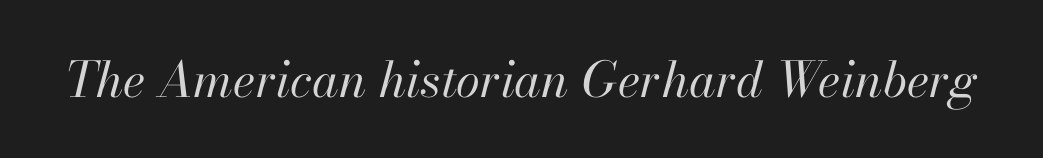
These glyphs show unthickened strokes, regular width or finer. The face used here is proportionally spaced, like ordinary book or web type. Between one letter and the next there's only the usual sliver of space. Characters are canted at an angle relative to the baseline's perpendicular. The baseline area is clear.
